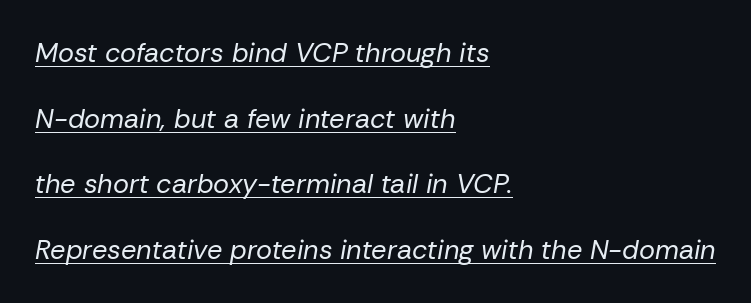
Q: Is the text bold? A: No.
Q: Is the text italic (slanted)? A: Yes, it leans right by about 10 degrees.
Q: Is the text underlined? A: Yes.
Q: How is the paragraph aligned? A: Left-aligned.
Q: Is the spacing between letters normal or unusually wide? A: Normal.
Q: Is the spacing between lines tight, normal or loose? A: Loose.
